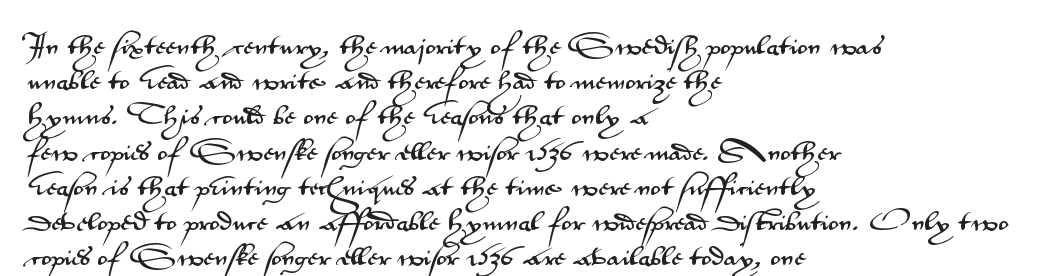
The image shows 22 px text type; set left-aligned, normal line spacing (1.6x), normal letter spacing, not underlined.
